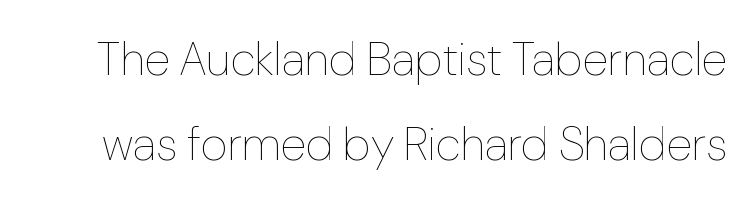
The image shows 47 px thin type, upright; set line spacing 1.81x, normal letter spacing, not underlined; low stroke contrast and a medium x-height.
